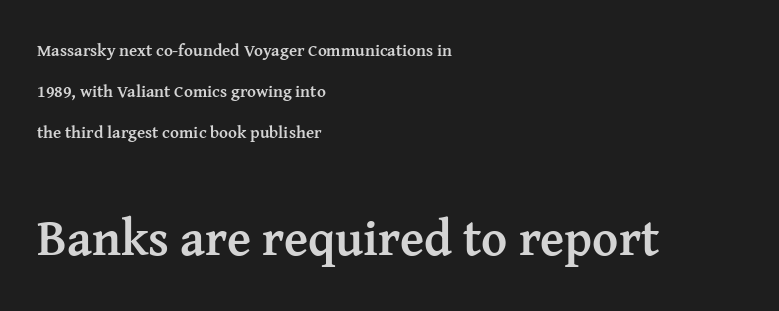
The image shows 50 px semibold serif type, upright; set left-aligned, loose line spacing (2.41x), normal letter spacing, not underlined; the second (bottom) block is 2.94x larger; medium stroke contrast and a medium x-height.
